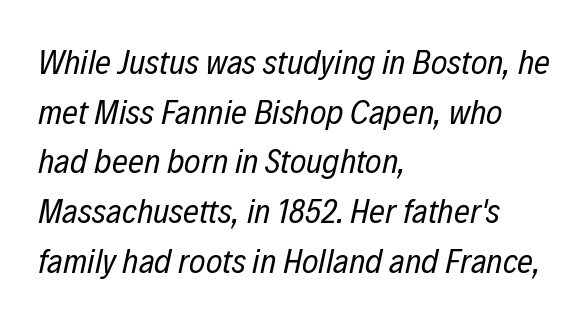
The image shows 35 px regular-weight, condensed type, italic (leaning right); set left-aligned, normal line spacing (1.42x), normal letter spacing, not underlined; low stroke contrast and a medium x-height.
